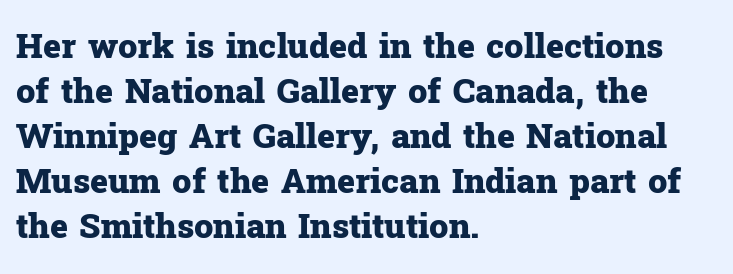
Q: Is the text bold? A: Yes.
Q: Is the text italic (slanted)? A: No, it is upright.
Q: Is the typeface a serif or a sans-serif typeface? A: Serif.
Q: Is the text underlined? A: No.
Q: How is the paragraph aligned? A: Left-aligned.
Q: Is the spacing between letters normal or unusually wide? A: Normal.
Q: Is the spacing between lines tight, normal or loose? A: Normal.
Q: Width (condensed, normal, or wide)? A: Normal.
Q: Stroke contrast? A: Low.
Q: x-height? A: Medium.
Q: Monospaced? A: No.
